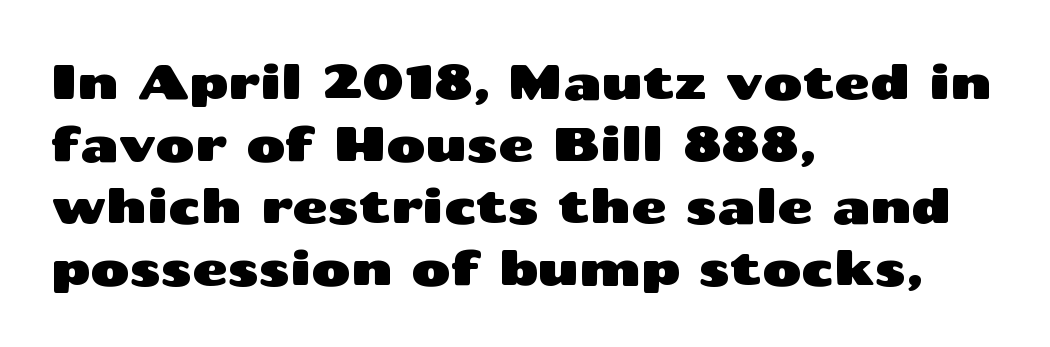
The image shows 48 px wide sans-serif type, upright; set left-aligned, normal line spacing (1.29x), normal letter spacing, not underlined; medium stroke contrast and a medium x-height.
